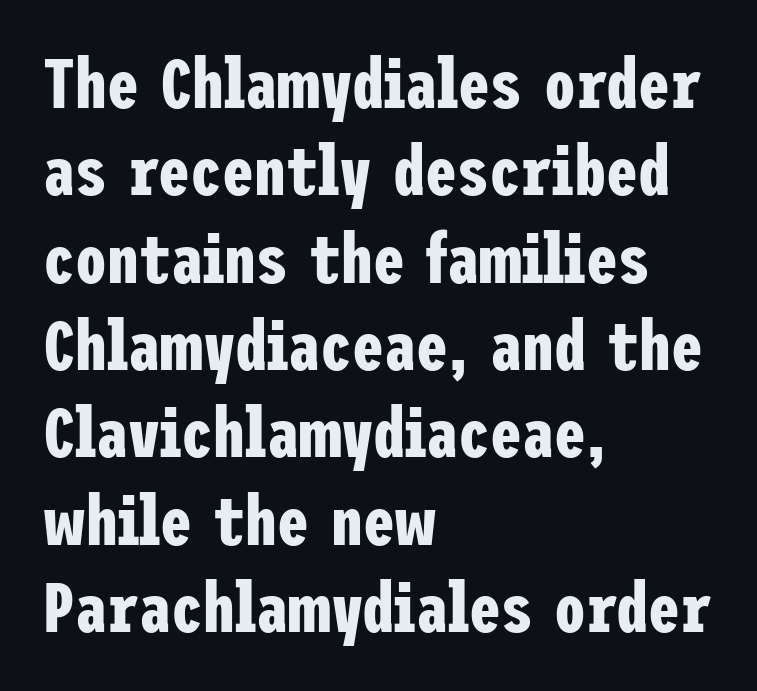
{"serif": "no", "italic": "no", "bold": "yes", "weight": "bold", "width": "condensed", "stroke_contrast": "low", "x_height": "medium", "underline": "no", "align": "left", "line_spacing_ratio": 1.23, "letter_spacing": "normal", "letter_spacing_em": 0.0, "glyph_px": 71}
